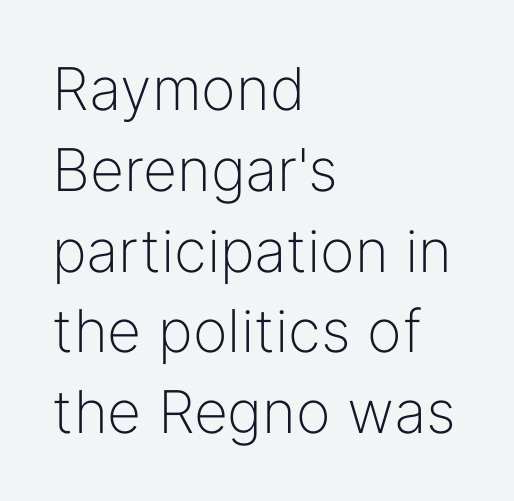
Q: Is the text bold? A: No.
Q: Is the text italic (slanted)? A: No, it is upright.
Q: Is the typeface a serif or a sans-serif typeface? A: Sans-serif.
Q: Is the text underlined? A: No.
Q: How is the paragraph aligned? A: Left-aligned.
Q: Is the spacing between letters normal or unusually wide? A: Normal.
Q: Is the spacing between lines tight, normal or loose? A: Normal.
Q: Width (condensed, normal, or wide)? A: Normal.
Q: Stroke contrast? A: Low.
Q: x-height? A: Medium.
Q: Monospaced? A: No.
